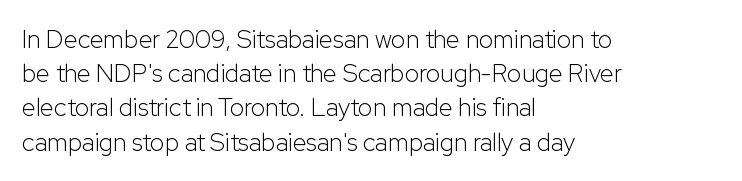
The image shows 25 px text type, upright; set left-aligned, normal line spacing (1.37x), normal letter spacing, not underlined.
